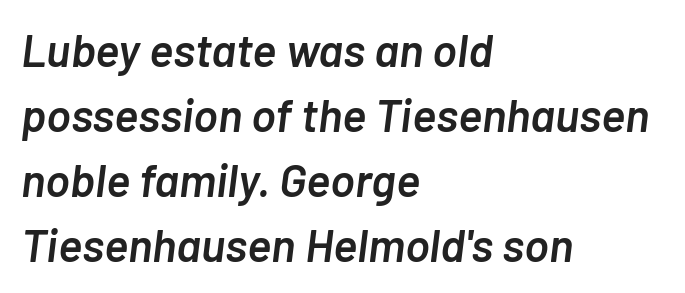
If you measured baseline to baseline, you'd find a middling distance. Is the block centered? No — it sits flush against the left margin. Descenders are the only things crossing below the line. The axis of the letterforms is tilted away from vertical. Firm but not heavy-handed strokes: this text is semibold. These lines are rendered in a variable-pitch font.
